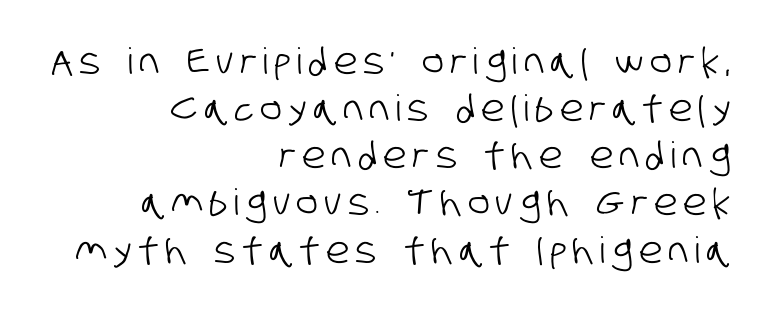
The image shows 36 px condensed sans-serif type; set right-aligned, normal line spacing (1.31x), not underlined; low stroke contrast and a large x-height.
